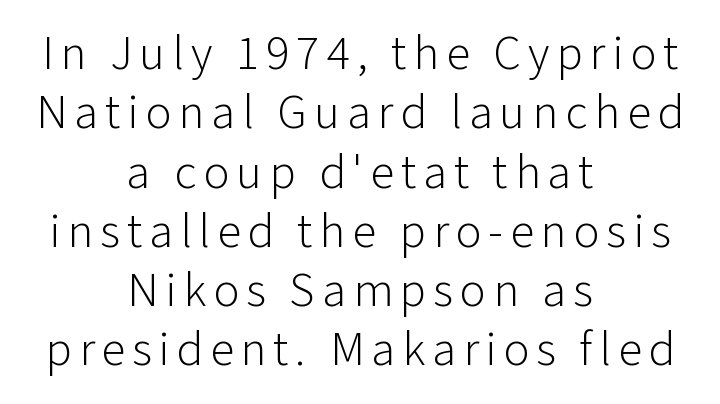
The typeface has the unassuming heft of standard copy or less. Line starts and ends both wander, symmetrically. The gap between lines stays unmarked. Varying glyph widths throughout — classic text-font behaviour. When letters stand straight like this, we call the style roman or upright.
